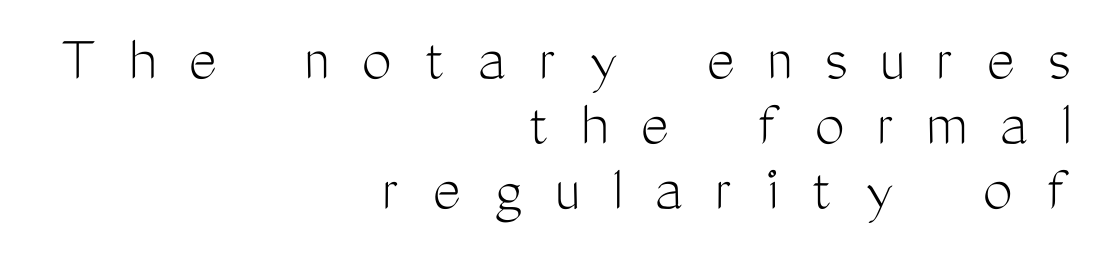
The specimen reads as upright at a glance. Type without underlining. The rendering shows plain stroke endings on the letterforms — a sans-serif design. Compared with a typical body face, this is equally light or lighter still. Rows of type sit shoulder to shoulder in the vertical direction.
